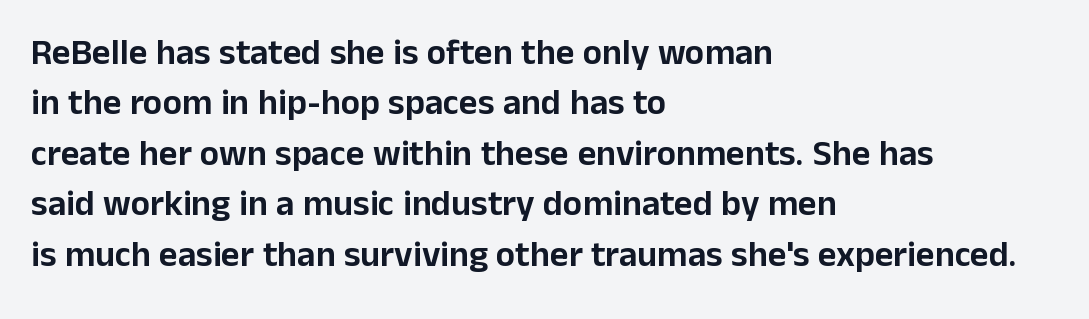
The image shows 36 px sans-serif type, upright; set left-aligned, normal line spacing (1.4x), normal letter spacing, not underlined; low stroke contrast and a medium x-height.
